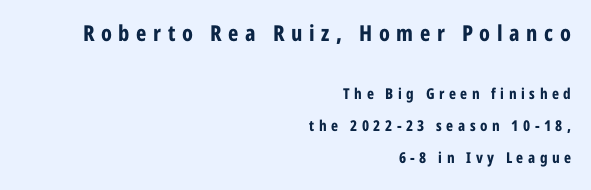
The image shows 22 px bold type, upright; set right-aligned, loose line spacing (2.12x), unusually wide letter spacing (+0.3 em), not underlined; the first (top) block is 1.47x larger.
